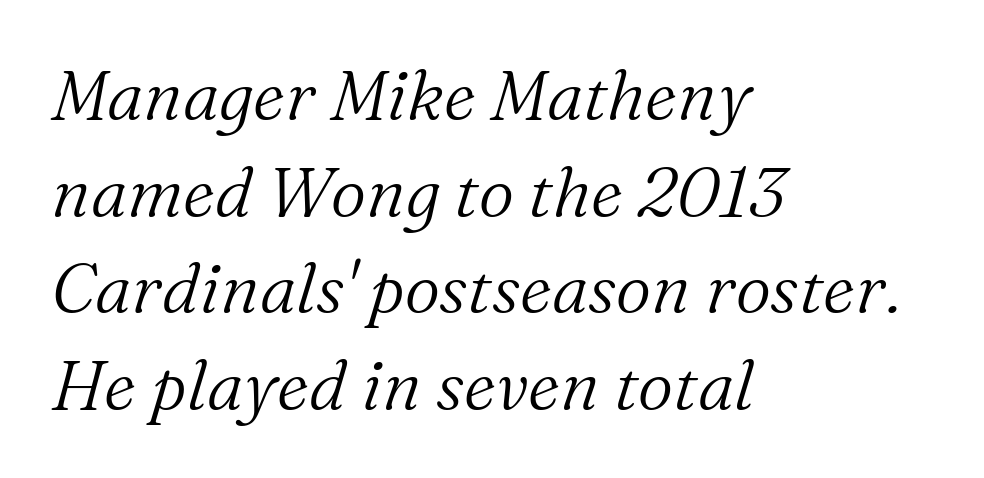
This rendering employs a face with finishing strokes, i.e., a serif. In CSS terms this would be text-align: left. What's the leading like? Ordinary, nothing unusual. Nobody touched the tracking dial on this one.
